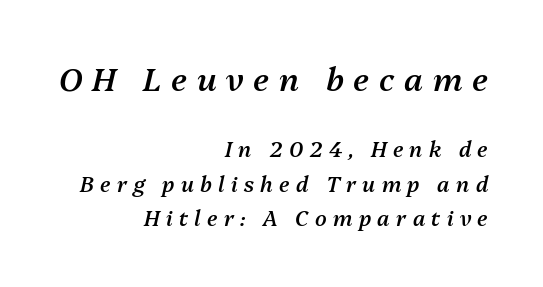
Descender tails drop into unmarked territory. The paragraph shown leans on its right margin. The rendering uses natural spacing where letterforms have individual widths. Regular leading. Is the type slanted? Yes — the strokes lean at a clear angle. A somewhat darkened texture: the type is semibold rather than bold.
